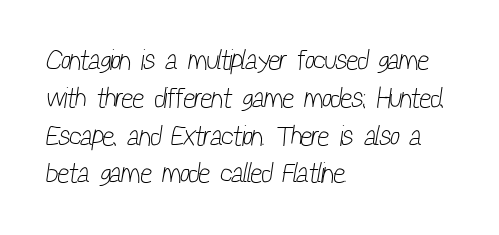
Leading matches the norm, producing a regular column. These glyphs show unthickened strokes, regular width or finer. Varying glyph widths throughout — classic text-font behaviour. Reading down the block, your eye returns to a fixed left position each line. Unlike a traditional serif, this face leaves its strokes unadorned. Glyph-to-glyph distance matches everyday printed text.
